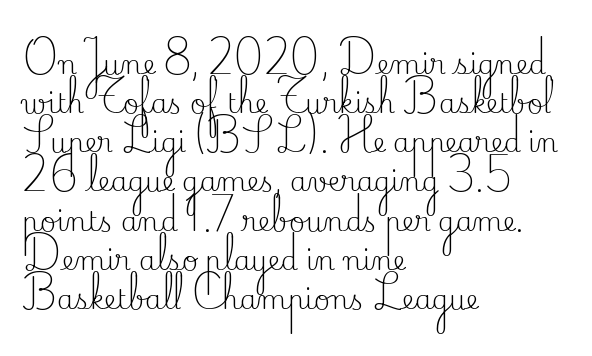
The image shows 27 px text type, upright; set left-aligned, normal line spacing (1.45x), normal letter spacing, not underlined.
